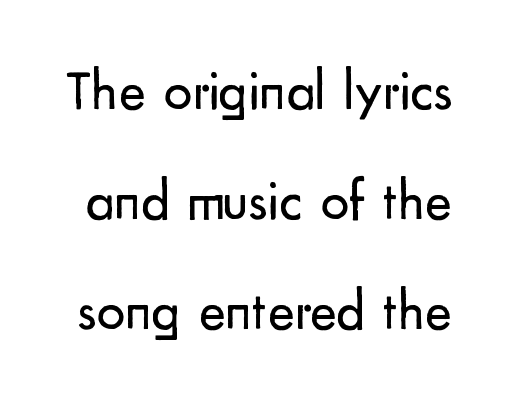
The image shows 57 px regular-weight sans-serif type, upright; set loose line spacing (1.93x), normal letter spacing, not underlined; low stroke contrast and a small x-height.
